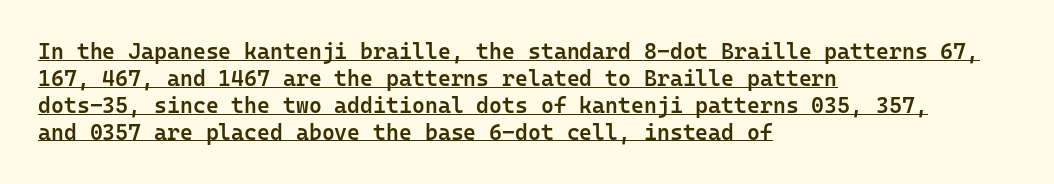
Q: Is the text bold? A: Semi-bold.
Q: Is the text italic (slanted)? A: No, it is upright.
Q: Is the text underlined? A: Yes.
Q: How is the paragraph aligned? A: Left-aligned.
Q: Is the spacing between letters normal or unusually wide? A: Normal.
